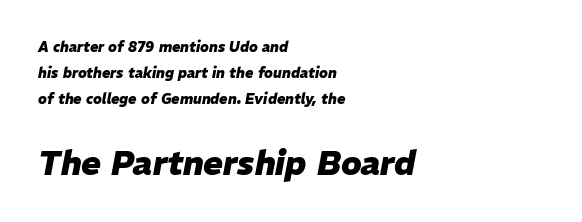
Underline: absent. Do the characters align in a grid? No, the font is proportional. The ragged edge is on the right, which tells us the setting is flush left. Weight: bold. Italic? Definitely — the glyphs are oblique.
